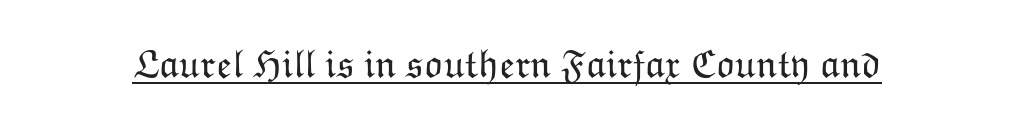
Students, note that the glyphs here touch the page at normal intervals. Is this a fixed-width face? No — the glyphs have proportional, varying widths. The lettering holds an erect, upright posture throughout. Beneath each row of characters lies a ruled line.
